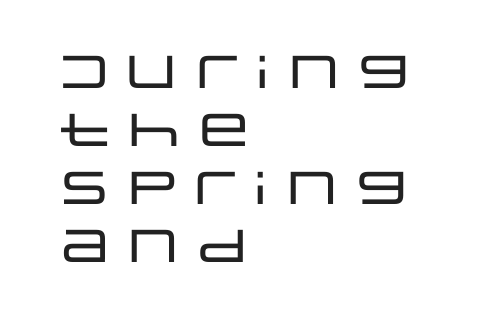
{"serif": "no", "italic": "no", "width": "wide", "stroke_contrast": "low", "x_height": "large", "monospaced": "no", "underline": "no", "align": "left", "line_spacing": "normal", "line_spacing_ratio": 1.26, "letter_spacing": "normal", "letter_spacing_em": 0.0, "glyph_px": 46}
